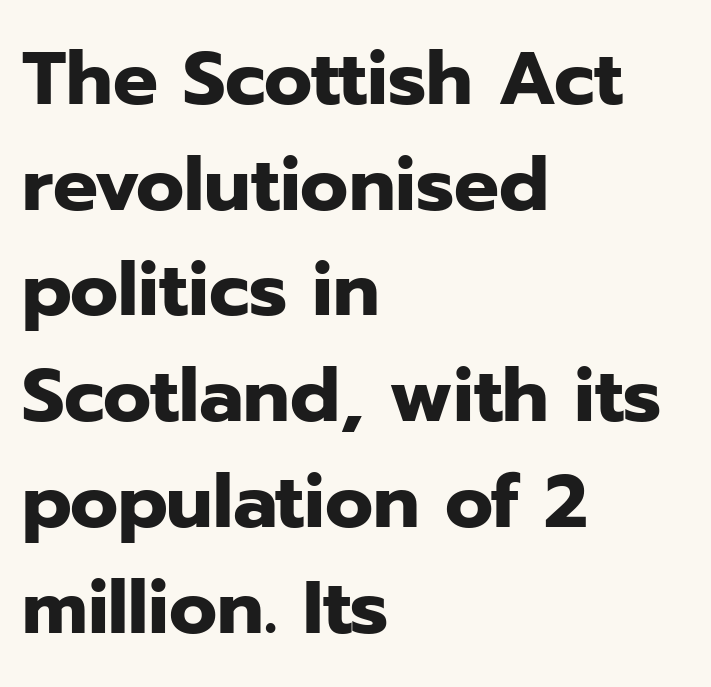
{"serif": "no", "italic": "no", "bold": "yes", "weight": "heavy", "width": "normal", "stroke_contrast": "low", "x_height": "medium", "monospaced": "no", "underline": "no", "align": "left", "line_spacing": "normal", "line_spacing_ratio": 1.41, "letter_spacing": "normal", "letter_spacing_em": 0.0, "glyph_px": 75}
